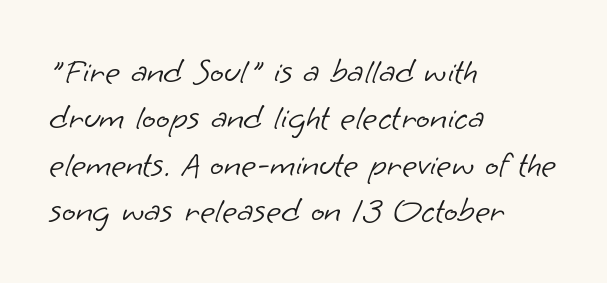
The line-height multiplier appears to be the usual default. Compared with a typical body face, this is equally light or lighter still. Standard letterfit; no display-style spreading of the glyphs. The text was rendered using a sans face with plain stroke endings. Note the varied advance widths — an 'i' is clearly narrower than an 'm'.
